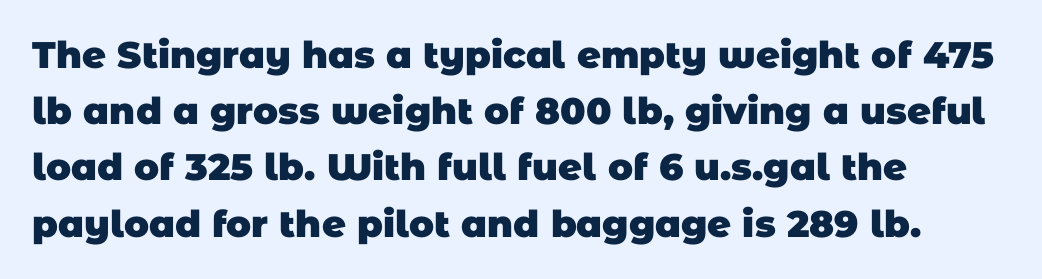
A bare baseline throughout the passage. Strong, thick strokes mark this as bold type. Do the characters align in a grid? No, the font is proportional. Note: no serifs on the glyphs.
